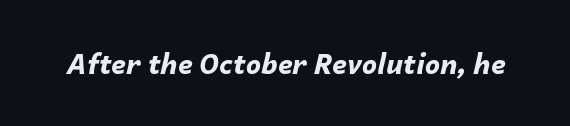
The image shows 27 px bold type, italic (leaning right); set normal letter spacing, not underlined.
